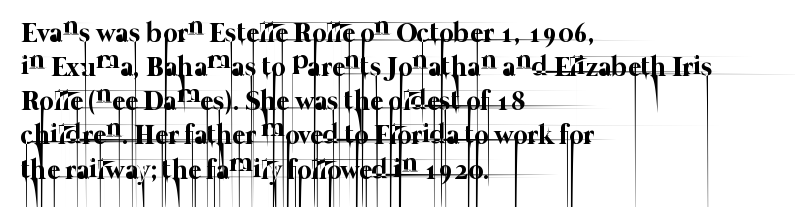
{"bold": "no", "weight": "thin", "width": "normal", "stroke_contrast": "low", "x_height": "medium", "monospaced": "no", "underline": "no", "align": "left", "line_spacing_ratio": 1.22, "letter_spacing": "normal", "letter_spacing_em": 0.0, "glyph_px": 28}
